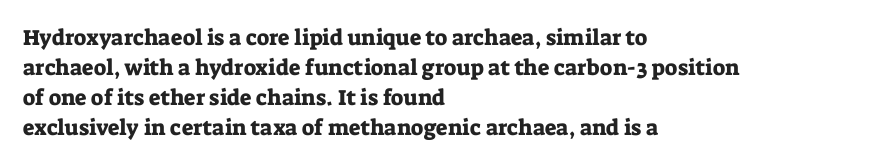
{"italic": "no", "underline": "no", "align": "left", "line_spacing": "normal", "line_spacing_ratio": 1.36, "letter_spacing": "normal", "letter_spacing_em": 0.0, "glyph_px": 22}
